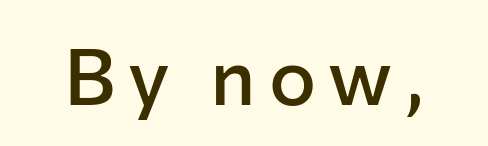
The image shows 79 px semibold sans-serif type, upright; set not underlined; low stroke contrast and a medium x-height.
